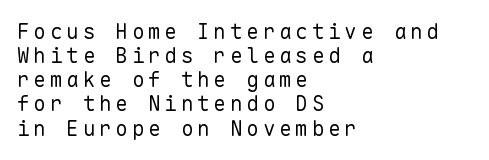
{"italic": "no", "bold": "no", "underline": "no", "align": "left", "line_spacing": "tight", "line_spacing_ratio": 1.15, "glyph_px": 21}
